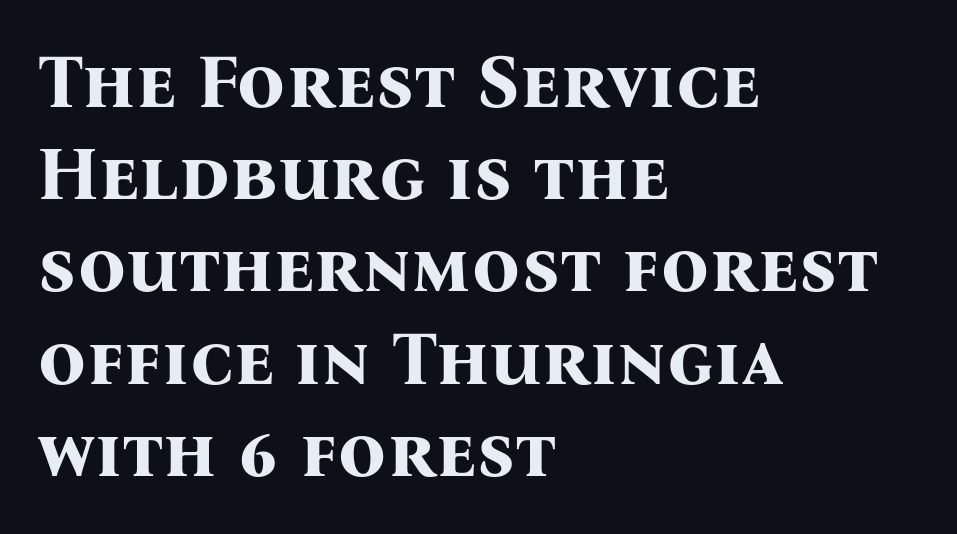
Weight: bold. The font's upright variant was chosen for this text. The type family on display is of the serif kind. Each word holds together tightly as a unit, with standard inter-letter gaps. Words float on clear page, feet unadorned. Visually the block forms a straight wall on the left and a jagged coastline on the right.
